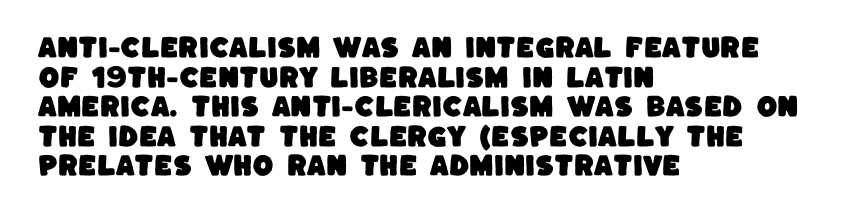
Check under the words: just untouched page. No extra tracking has been applied to these lines. Is the block centered? No — it sits flush against the left margin.
